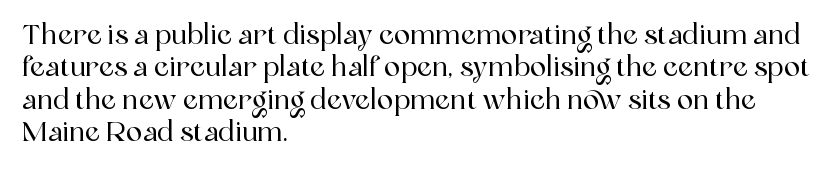
The image shows 27 px text type, upright; set left-aligned, line spacing 1.2x, normal letter spacing, not underlined.
